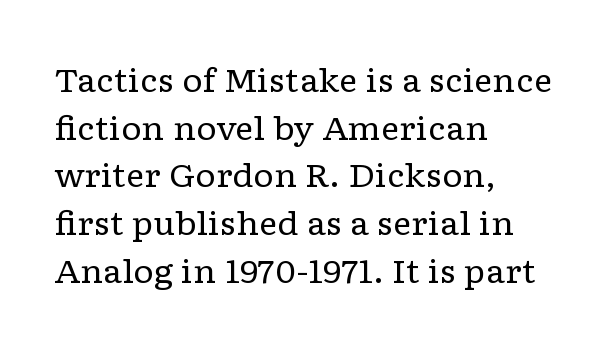
{"serif": "yes", "italic": "no", "bold": "no", "weight": "regular", "width": "wide", "stroke_contrast": "low", "x_height": "medium", "monospaced": "no", "underline": "no", "align": "left", "line_spacing": "normal", "line_spacing_ratio": 1.49, "letter_spacing": "normal", "letter_spacing_em": 0.0, "glyph_px": 32}
